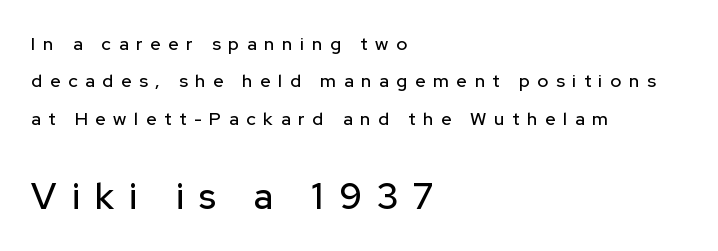
Descenders hang freely into open space. Is this a fixed-width face? No — the glyphs have proportional, varying widths. The vertical gap from one line to the next is large. A typesetter would call this heavily tracked-out type.
